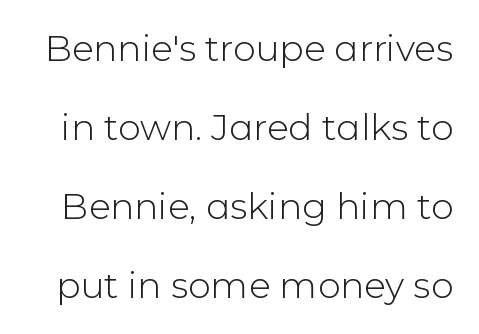
The passage shown is typeset with a sans-serif family. On a weight scale, this lands at 450 or below. Airy leading. The lettering stays uniformly vertical, giving the passage a roman look. Descender tails drop into unmarked territory.
